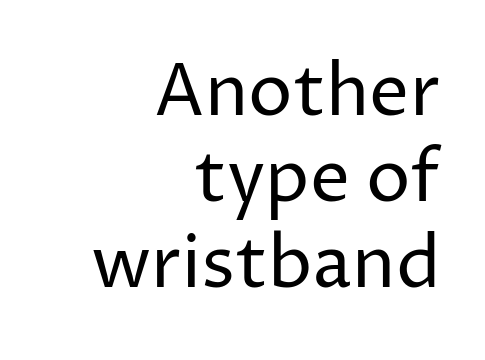
The image shows 71 px regular-weight sans-serif type, upright; set right-aligned, line spacing 1.21x, normal letter spacing, not underlined; low stroke contrast and a medium x-height.
